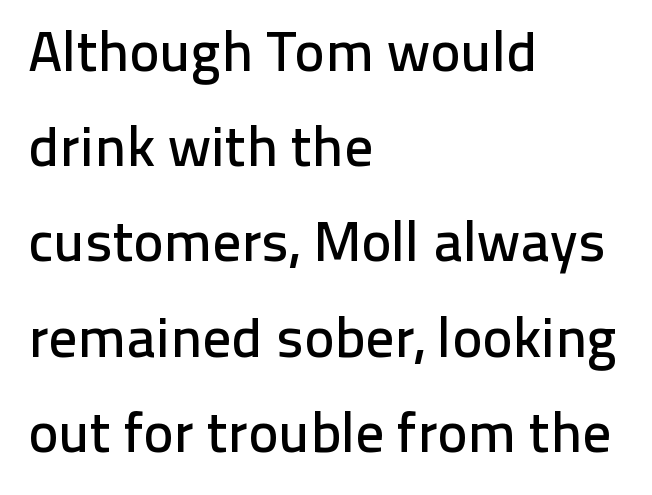
Q: Is the text italic (slanted)? A: No, it is upright.
Q: Is the typeface a serif or a sans-serif typeface? A: Sans-serif.
Q: Is the text underlined? A: No.
Q: How is the paragraph aligned? A: Left-aligned.
Q: Is the spacing between letters normal or unusually wide? A: Normal.
Q: Is the spacing between lines tight, normal or loose? A: Normal.
Q: Width (condensed, normal, or wide)? A: Normal.
Q: Stroke contrast? A: Low.
Q: x-height? A: Medium.
Q: Monospaced? A: No.
